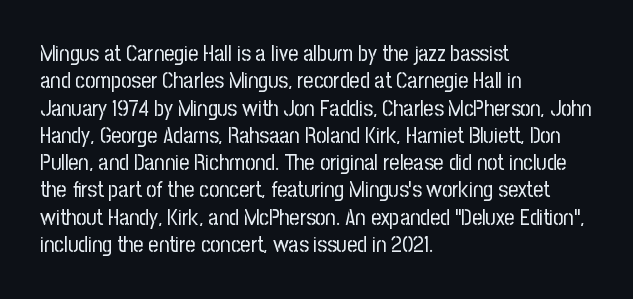
The image shows 22 px text type, upright; set left-aligned, line spacing 1.24x, normal letter spacing, not underlined.
